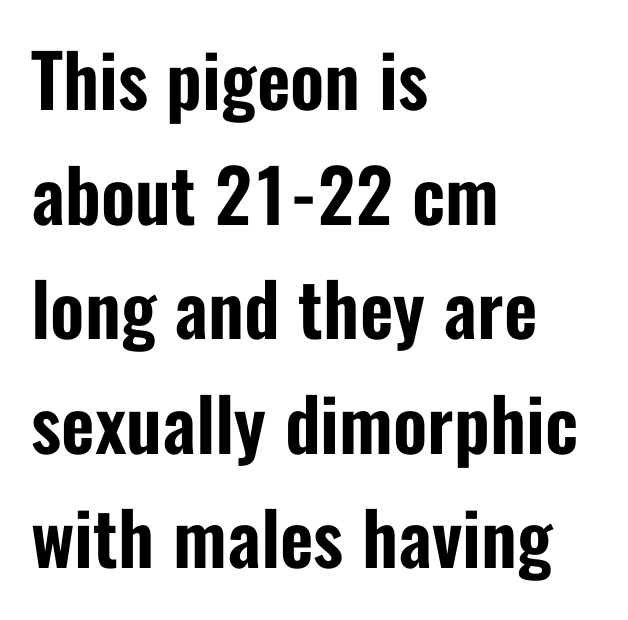
The image shows 73 px condensed sans-serif type, upright; set left-aligned, normal line spacing (1.57x), normal letter spacing, not underlined; low stroke contrast and a medium x-height.
